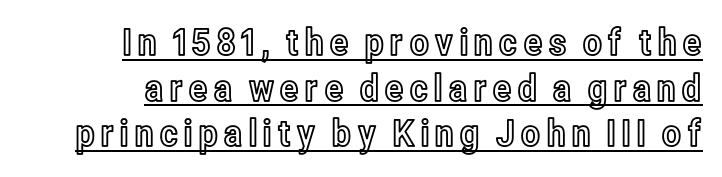
Each line of the rendering has a horizontal stroke beneath the glyphs. You can tell it's not italic because the verticals are truly vertical. The rendering uses natural spacing where letterforms have individual widths.
